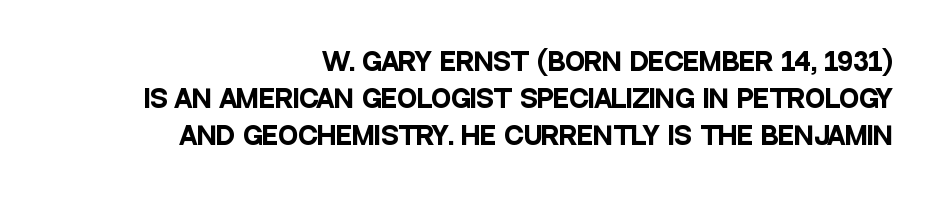
Q: Is the text bold? A: Yes.
Q: Is the text italic (slanted)? A: No, it is upright.
Q: Is the text underlined? A: No.
Q: How is the paragraph aligned? A: Right-aligned.
Q: Is the spacing between letters normal or unusually wide? A: Normal.
Q: Is the spacing between lines tight, normal or loose? A: Normal.
